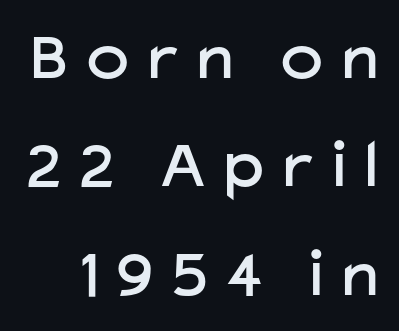
The image shows 70 px sans-serif type, upright; set normal line spacing (1.55x), unusually wide letter spacing (+0.29 em), not underlined; low stroke contrast and a medium x-height.
